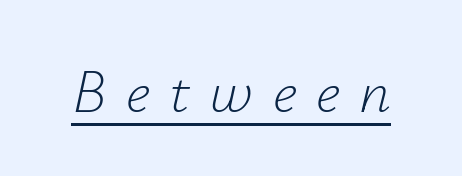
The image shows 62 px light type, italic (leaning right); set unusually wide letter spacing (+0.31 em), underlined; low stroke contrast and a small x-height.
